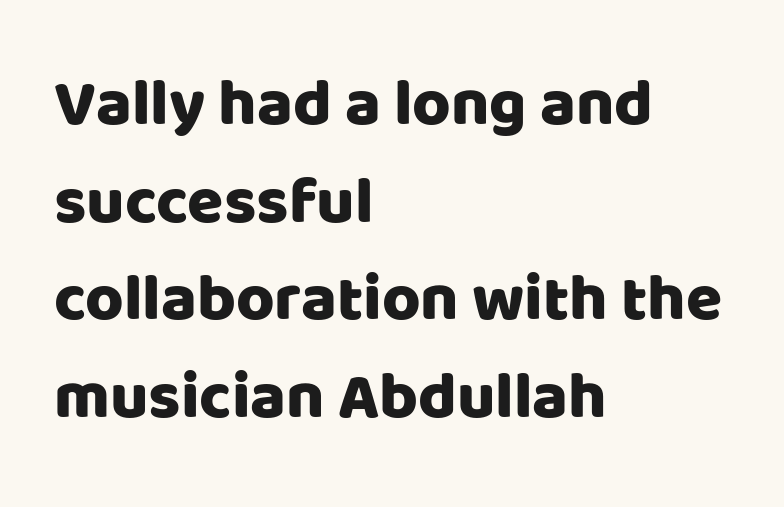
{"serif": "no", "italic": "no", "width": "normal", "stroke_contrast": "low", "x_height": "large", "monospaced": "no", "underline": "no", "align": "left", "line_spacing": "normal", "line_spacing_ratio": 1.48, "letter_spacing": "normal", "letter_spacing_em": 0.0, "glyph_px": 66}
